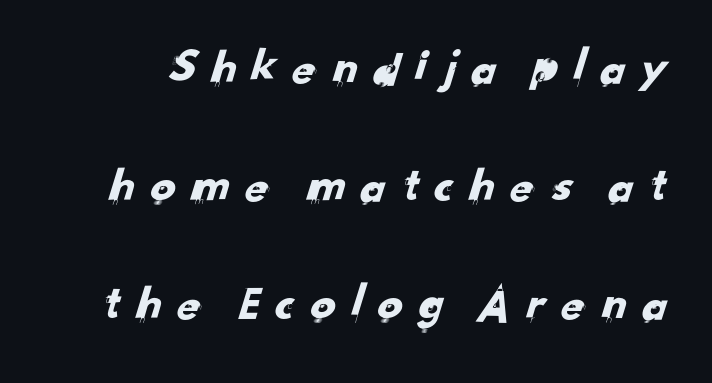
The words here are not underlined. Notice the wide empty band between every row — that's loose leading. These lines are rendered in a variable-pitch font. The passage shown is typeset with a sans-serif family.
